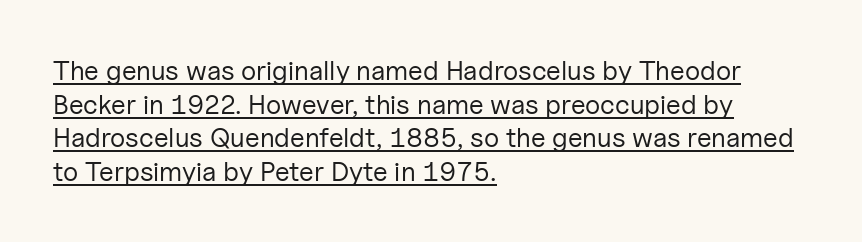
Short and long lines alike share a common starting point at left. The vertical gap from one line to the next is medium. The letters sit at their default tracking, neither squeezed nor spread. Is there any slant? The stems are plumb. Compared with undecorated copy, this sample adds a rule below the words.
